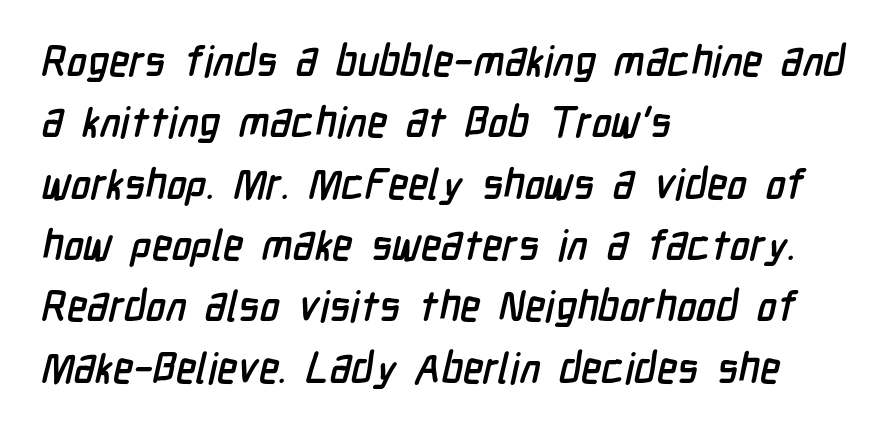
The image shows 42 px condensed sans-serif type; set left-aligned, normal line spacing (1.46x), normal letter spacing, not underlined; low stroke contrast and a medium x-height.
